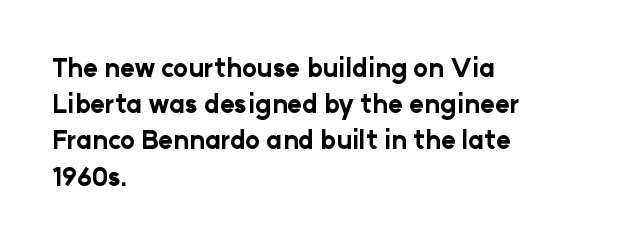
The image shows 25 px bold type, upright; set left-aligned, normal line spacing (1.45x), normal letter spacing, not underlined.
